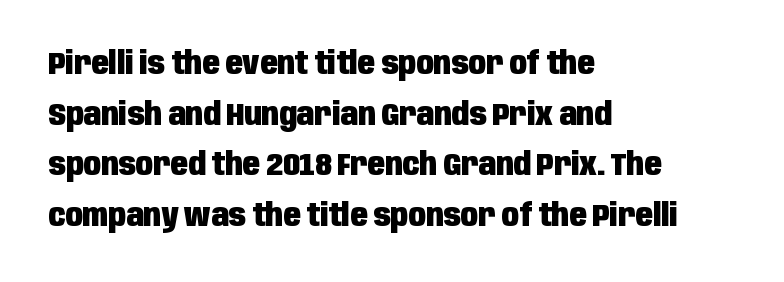
{"serif": "no", "italic": "no", "bold": "yes", "weight": "heavy", "width": "condensed", "stroke_contrast": "low", "x_height": "large", "monospaced": "no", "underline": "no", "align": "left", "line_spacing": "normal", "line_spacing_ratio": 1.58, "letter_spacing": "normal", "letter_spacing_em": 0.0, "glyph_px": 32}
